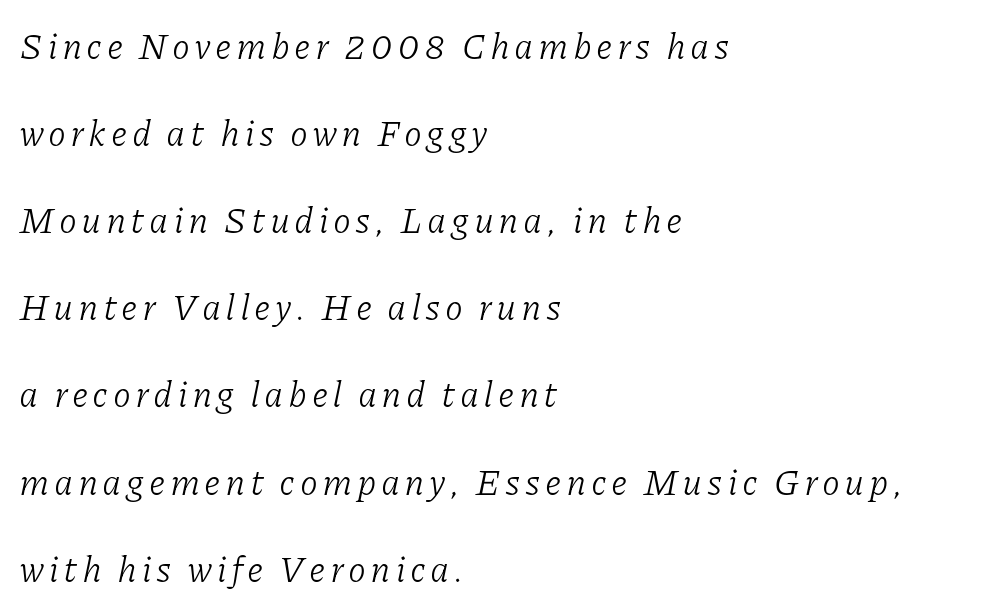
What's the leading like? Stretched, with rows far apart. Teacher's note: observe the even left margin — that is flush-left alignment. Underline: absent. Style check: oblique. Font category for this specimen: serif.
